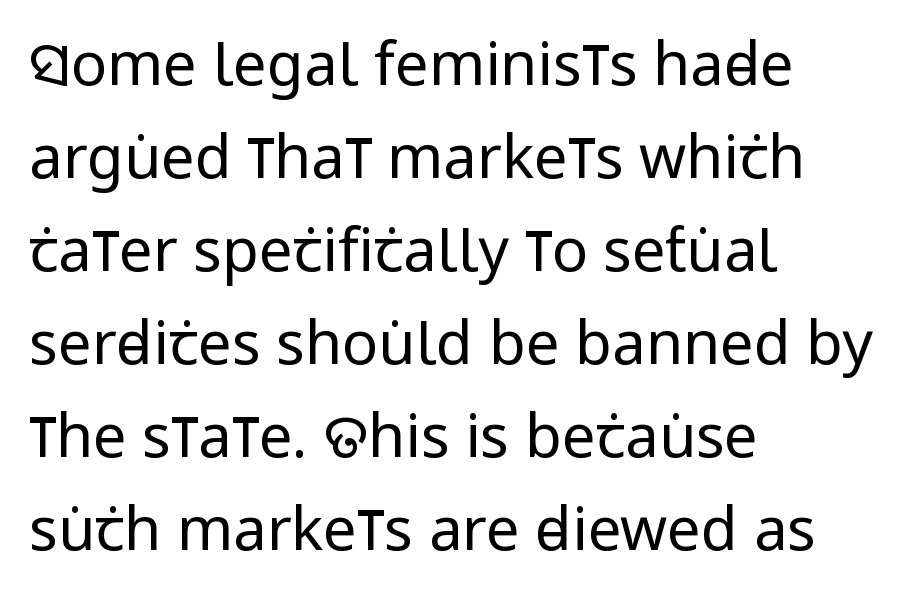
The image shows 60 px regular-weight, condensed sans-serif type, upright; set left-aligned, normal line spacing (1.55x), normal letter spacing, not underlined; low stroke contrast and a large x-height.
